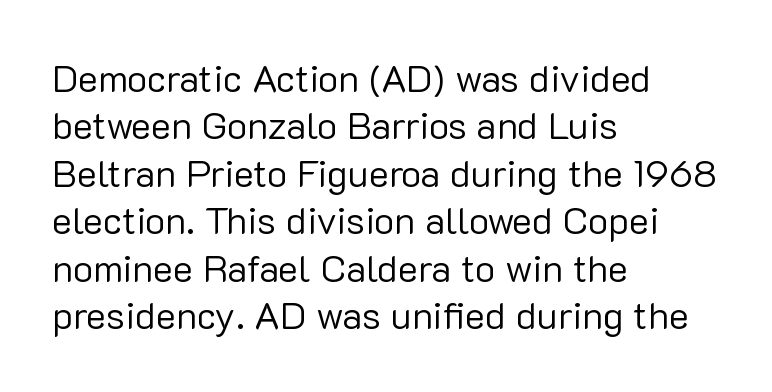
Q: Is the text bold? A: No.
Q: Is the text italic (slanted)? A: No, it is upright.
Q: Is the typeface a serif or a sans-serif typeface? A: Sans-serif.
Q: Is the text underlined? A: No.
Q: How is the paragraph aligned? A: Left-aligned.
Q: Is the spacing between letters normal or unusually wide? A: Normal.
Q: Is the spacing between lines tight, normal or loose? A: Normal.
Q: Width (condensed, normal, or wide)? A: Normal.
Q: Stroke contrast? A: Low.
Q: x-height? A: Medium.
Q: Monospaced? A: No.
